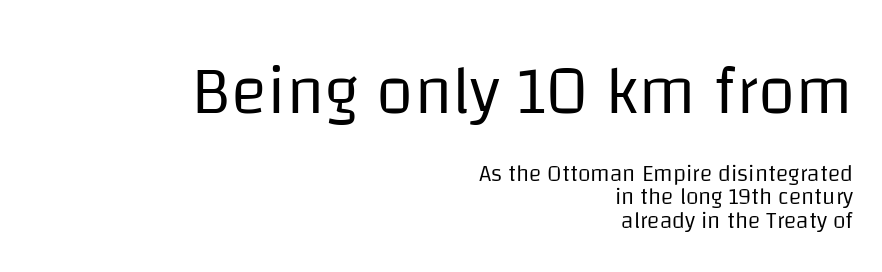
The image shows 68 px regular-weight sans-serif type, upright; set right-aligned, tight line spacing (1.01x), normal letter spacing, not underlined; the first (top) block is 2.96x larger; low stroke contrast and a large x-height.
